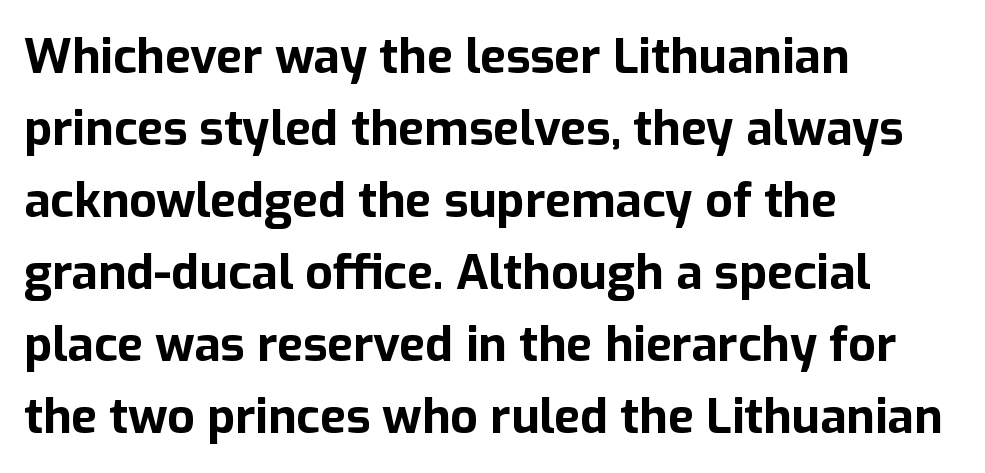
The image shows 48 px bold sans-serif type, upright; set left-aligned, normal line spacing (1.5x), normal letter spacing, not underlined; low stroke contrast and a medium x-height.
